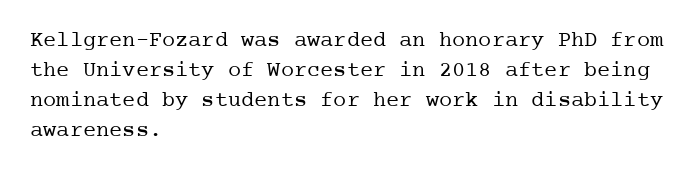
Reading down the column, the eye jumps a familiar distance to each next line. Left-aligned paragraph, ragged on the right. Check under the words: just untouched page. Nope, not italic — everything's standing straight.
